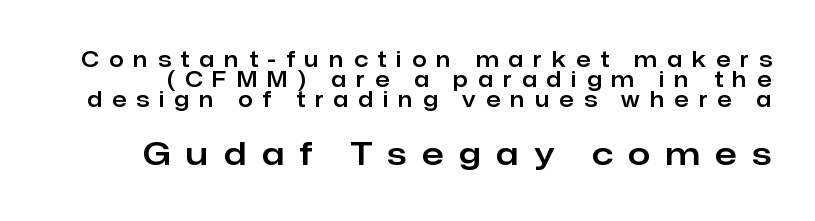
{"serif": "no", "italic": "no", "width": "normal", "stroke_contrast": "low", "x_height": "medium", "monospaced": "no", "underline": "no", "line_spacing": "tight", "line_spacing_ratio": 0.96, "letter_spacing": "wide", "letter_spacing_em": 0.49, "larger_block": "second", "size_ratio": 1.52, "glyph_px": 32}
